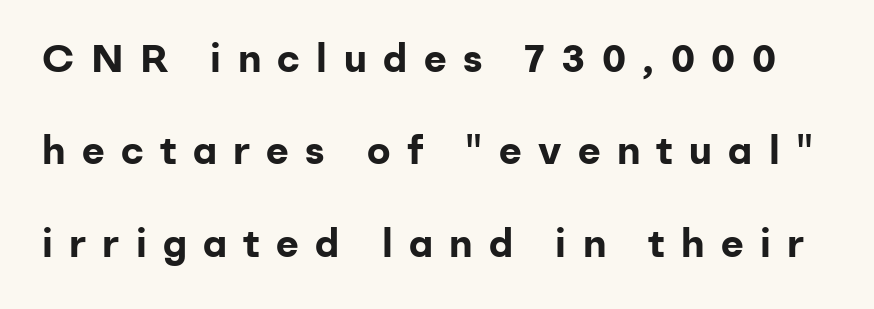
The image shows 39 px bold sans-serif type, upright; set loose line spacing (2.37x), unusually wide letter spacing (+0.42 em), not underlined; low stroke contrast and a medium x-height.
